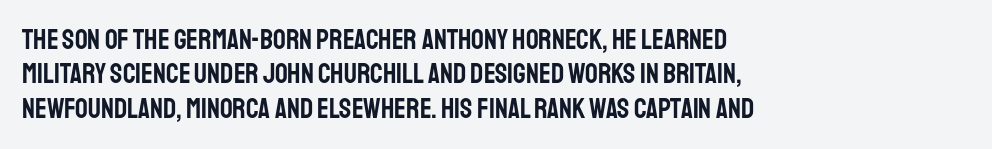
The image shows 28 px condensed sans-serif type, upright; set left-aligned, line spacing 1.23x, normal letter spacing, not underlined; low stroke contrast and a large x-height.
